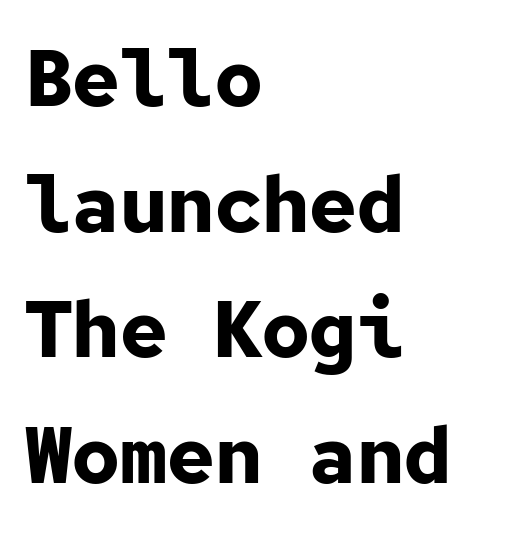
Q: Is the text bold? A: Yes.
Q: Is the text italic (slanted)? A: No, it is upright.
Q: Is the typeface a serif or a sans-serif typeface? A: Sans-serif.
Q: Is the text underlined? A: No.
Q: How is the paragraph aligned? A: Left-aligned.
Q: Is the spacing between letters normal or unusually wide? A: Normal.
Q: Is the spacing between lines tight, normal or loose? A: Normal.
Q: Width (condensed, normal, or wide)? A: Normal.
Q: Stroke contrast? A: Low.
Q: x-height? A: Medium.
Q: Monospaced? A: Yes.
